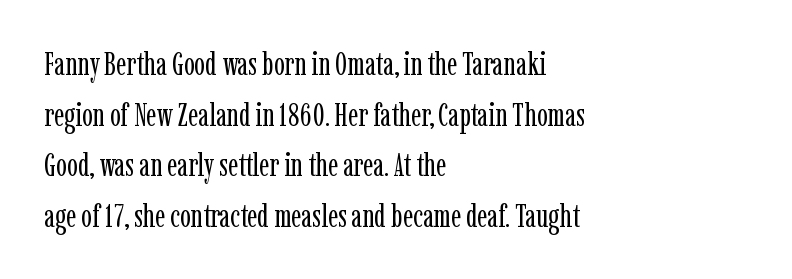
{"serif": "yes", "italic": "no", "bold": "no", "weight": "regular", "width": "condensed", "stroke_contrast": "low", "x_height": "medium", "monospaced": "no", "underline": "no", "align": "left", "line_spacing": "normal", "line_spacing_ratio": 1.58, "letter_spacing": "normal", "letter_spacing_em": 0.0, "glyph_px": 32}
